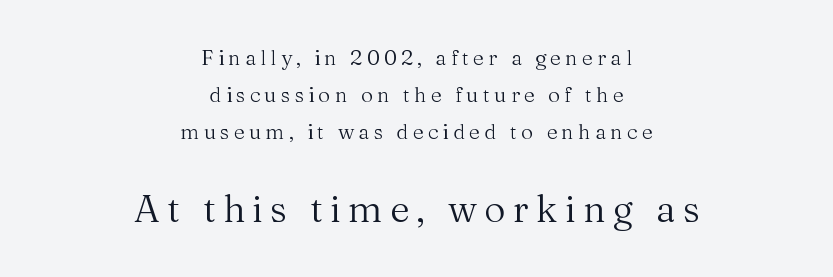
{"serif": "yes", "italic": "no", "bold": "no", "weight": "regular", "width": "normal", "stroke_contrast": "medium", "x_height": "medium", "monospaced": "no", "underline": "no", "align": "center", "line_spacing_ratio": 1.77, "letter_spacing": "wide", "letter_spacing_em": 0.2, "larger_block": "second", "size_ratio": 1.76, "glyph_px": 37}
